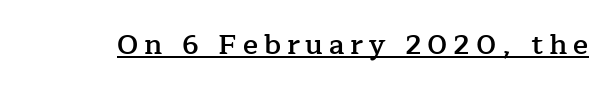
{"serif": "yes", "italic": "no", "bold": "semi", "weight": "semibold", "width": "normal", "stroke_contrast": "low", "x_height": "medium", "monospaced": "no", "underline": "yes", "letter_spacing": "wide", "letter_spacing_em": 0.21, "glyph_px": 28}
